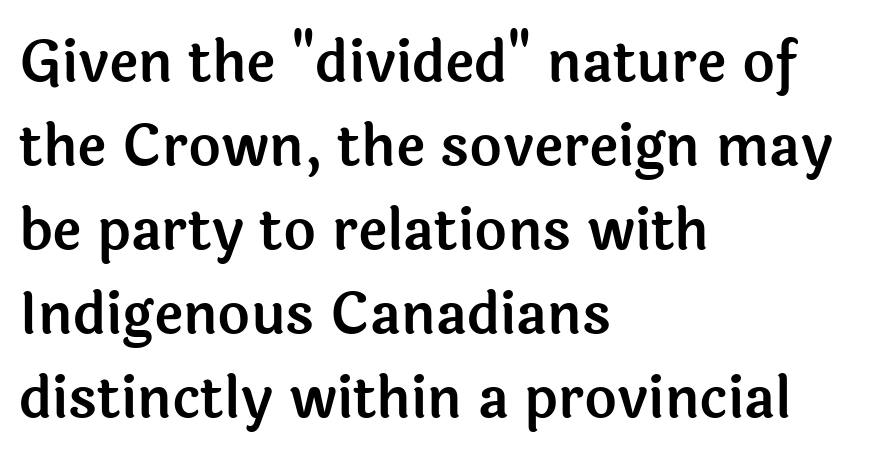
{"serif": "no", "italic": "no", "width": "normal", "x_height": "medium", "monospaced": "no", "underline": "no", "align": "left", "line_spacing": "normal", "line_spacing_ratio": 1.5, "letter_spacing": "normal", "letter_spacing_em": 0.0, "glyph_px": 56}
